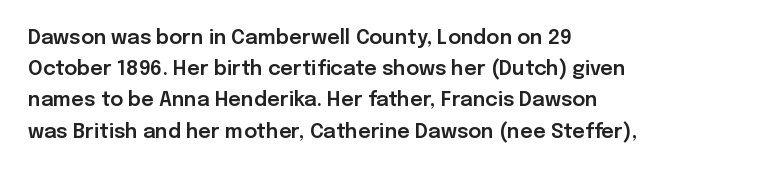
{"italic": "no", "underline": "no", "align": "left", "line_spacing": "normal", "line_spacing_ratio": 1.56, "letter_spacing": "normal", "letter_spacing_em": 0.0, "glyph_px": 20}
